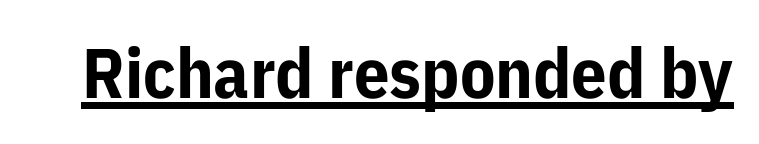
The image shows 70 px bold sans-serif type, upright; set normal letter spacing, underlined; low stroke contrast and a medium x-height.
